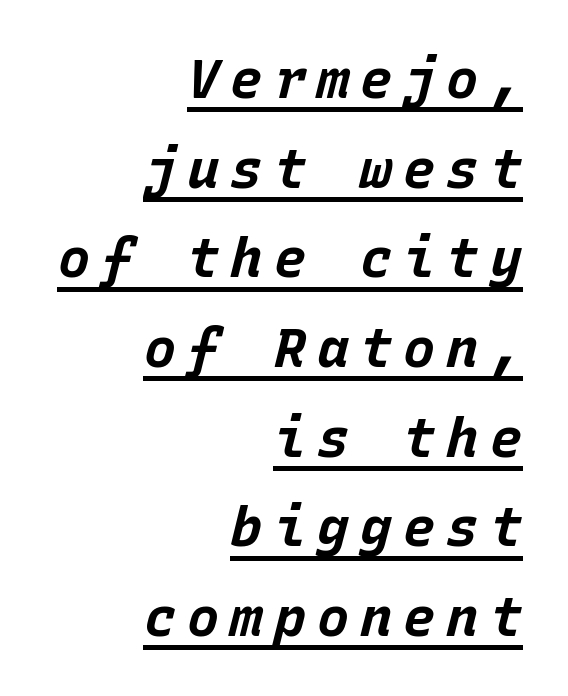
Q: Is the text bold? A: Yes.
Q: Is the text italic (slanted)? A: Yes, it leans right by about 15 degrees.
Q: Is the text underlined? A: Yes.
Q: How is the paragraph aligned? A: Right-aligned.
Q: Is the spacing between letters normal or unusually wide? A: Unusually wide.
Q: Is the spacing between lines tight, normal or loose? A: Normal.
Q: Width (condensed, normal, or wide)? A: Normal.
Q: Stroke contrast? A: Low.
Q: x-height? A: Large.
Q: Monospaced? A: Yes.
